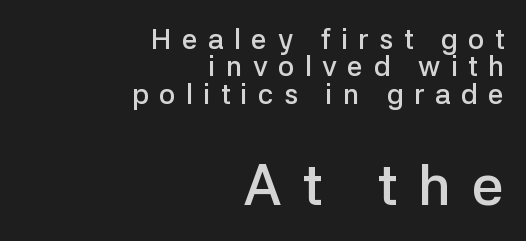
{"serif": "no", "italic": "no", "bold": "semi", "weight": "semibold", "width": "normal", "stroke_contrast": "low", "x_height": "medium", "monospaced": "no", "underline": "no", "align": "right", "line_spacing": "tight", "line_spacing_ratio": 0.98, "letter_spacing": "wide", "letter_spacing_em": 0.37, "larger_block": "second", "size_ratio": 2.04, "glyph_px": 57}
